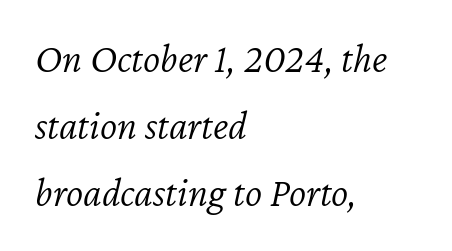
Q: Is the text bold? A: No.
Q: Is the text italic (slanted)? A: Yes, it leans right by about 12 degrees.
Q: Is the text underlined? A: No.
Q: How is the paragraph aligned? A: Left-aligned.
Q: Is the spacing between letters normal or unusually wide? A: Normal.
Q: Is the spacing between lines tight, normal or loose? A: Normal.
Q: Width (condensed, normal, or wide)? A: Normal.
Q: Stroke contrast? A: Low.
Q: x-height? A: Medium.
Q: Monospaced? A: No.
